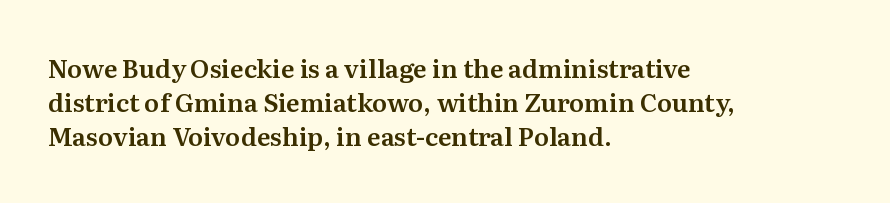
The image shows 25 px text type, upright; set left-aligned, normal line spacing (1.37x), normal letter spacing, not underlined.
